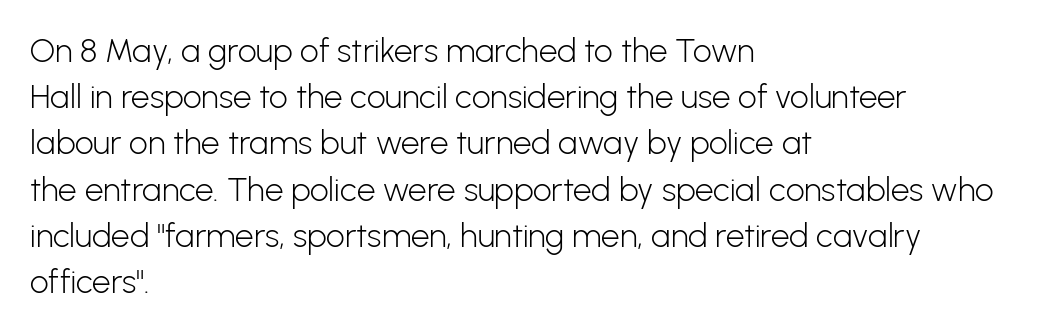
Q: Is the text bold? A: No.
Q: Is the text italic (slanted)? A: No, it is upright.
Q: Is the typeface a serif or a sans-serif typeface? A: Sans-serif.
Q: Is the text underlined? A: No.
Q: How is the paragraph aligned? A: Left-aligned.
Q: Is the spacing between letters normal or unusually wide? A: Normal.
Q: Is the spacing between lines tight, normal or loose? A: Normal.
Q: Width (condensed, normal, or wide)? A: Normal.
Q: Stroke contrast? A: Low.
Q: x-height? A: Medium.
Q: Monospaced? A: No.
